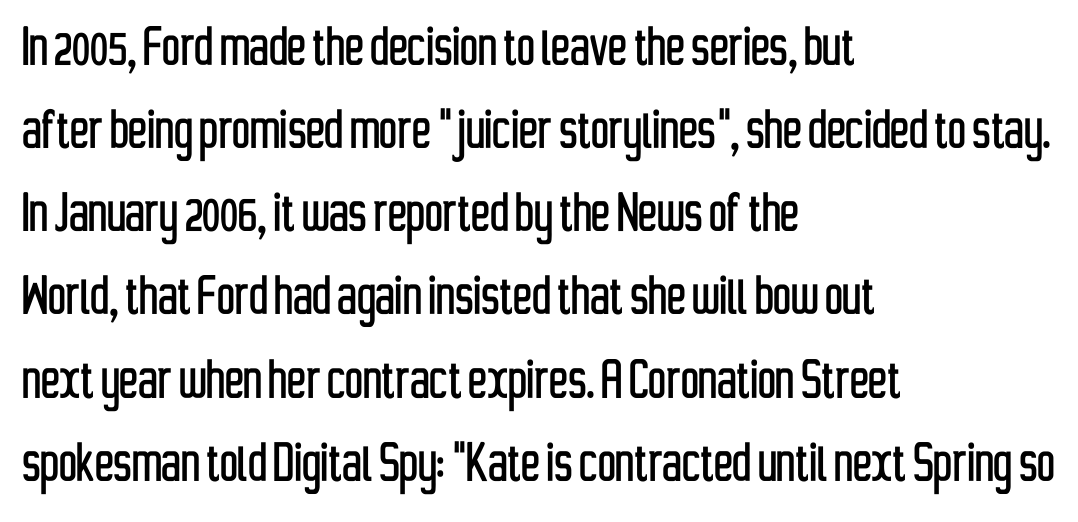
Q: Is the text italic (slanted)? A: No, it is upright.
Q: Is the typeface a serif or a sans-serif typeface? A: Sans-serif.
Q: Is the text underlined? A: No.
Q: How is the paragraph aligned? A: Left-aligned.
Q: Is the spacing between letters normal or unusually wide? A: Normal.
Q: Is the spacing between lines tight, normal or loose? A: Normal.
Q: Width (condensed, normal, or wide)? A: Condensed.
Q: Stroke contrast? A: Low.
Q: x-height? A: Medium.
Q: Monospaced? A: No.
